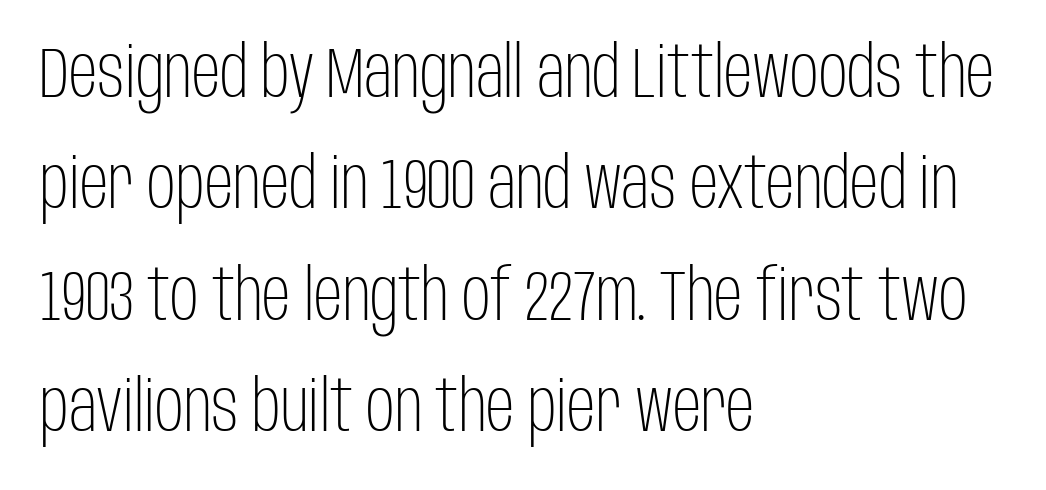
Q: Is the text bold? A: No.
Q: Is the text italic (slanted)? A: No, it is upright.
Q: Is the typeface a serif or a sans-serif typeface? A: Sans-serif.
Q: Is the text underlined? A: No.
Q: How is the paragraph aligned? A: Left-aligned.
Q: Is the spacing between letters normal or unusually wide? A: Normal.
Q: Is the spacing between lines tight, normal or loose? A: Normal.
Q: Width (condensed, normal, or wide)? A: Condensed.
Q: Stroke contrast? A: Low.
Q: x-height? A: Large.
Q: Monospaced? A: No.
